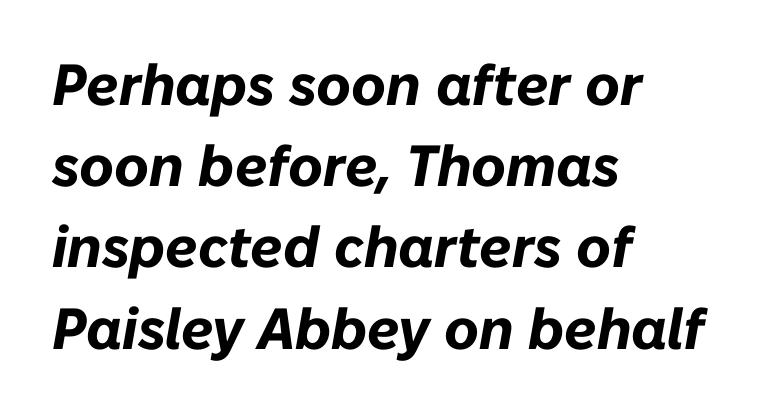
You could not count columns in this text — the font is proportionally spaced. One glance says typical: line gaps are just what's usual. Observe the ordinary spacing: letters are neighbours, not strangers. Bare-footed words on every line. As a designer I'd log this as weight 700, bold.
